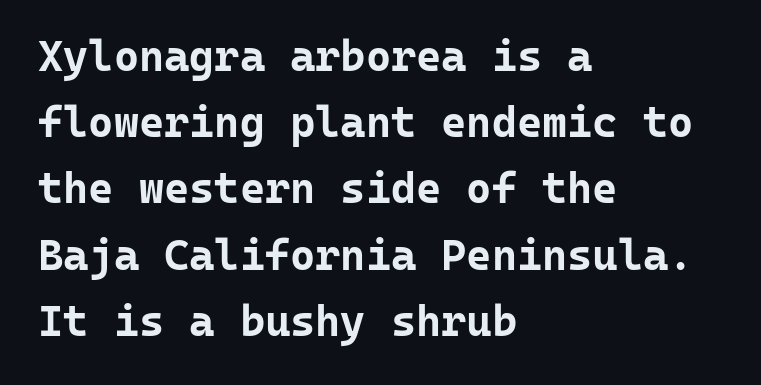
The image shows 43 px bold sans-serif type, upright, monospaced; set left-aligned, normal line spacing (1.54x), normal letter spacing, not underlined; low stroke contrast and a medium x-height.
